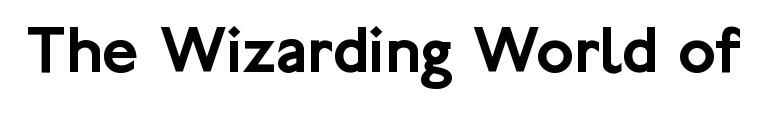
Q: Is the text italic (slanted)? A: No, it is upright.
Q: Is the typeface a serif or a sans-serif typeface? A: Sans-serif.
Q: Is the text underlined? A: No.
Q: Is the spacing between letters normal or unusually wide? A: Normal.
Q: Width (condensed, normal, or wide)? A: Normal.
Q: Stroke contrast? A: Low.
Q: x-height? A: Medium.
Q: Monospaced? A: No.
